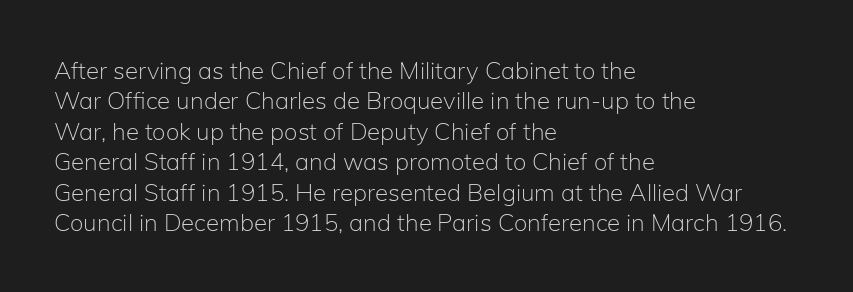
The image shows 24 px text type, upright; set left-aligned, normal line spacing (1.27x), normal letter spacing, not underlined.
